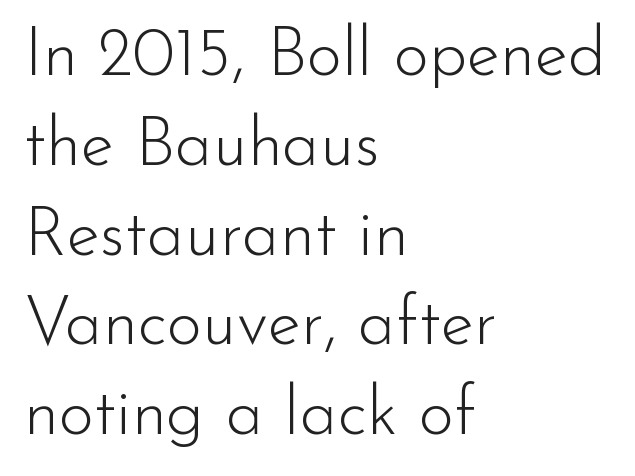
The typesetter chose a ragged-right arrangement here. Is the stroke heavy? The answer is a plain regular-or-lighter. Spacing verdict: proportional, widths tailored to each character. A bare baseline throughout the passage.
